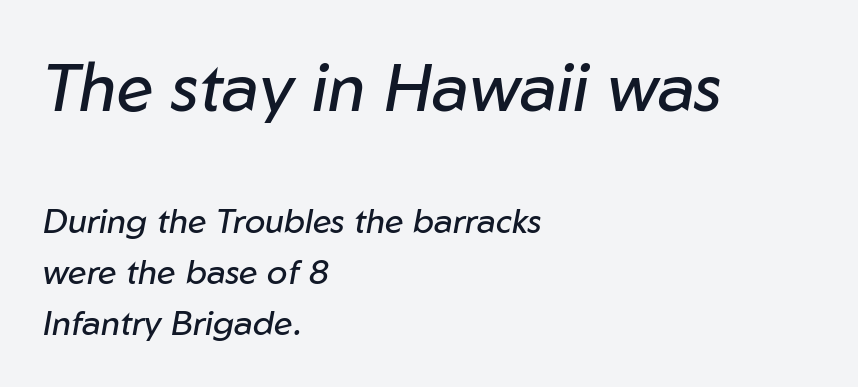
Q: Is the text bold? A: No.
Q: Is the text italic (slanted)? A: Yes, it leans right by about 10 degrees.
Q: Is the text underlined? A: No.
Q: How is the paragraph aligned? A: Left-aligned.
Q: Is the spacing between letters normal or unusually wide? A: Normal.
Q: Is the spacing between lines tight, normal or loose? A: Normal.
Q: Which block of text is set in a larger size, the first (top) or the second (bottom)? A: The first (top) one.
Q: Width (condensed, normal, or wide)? A: Normal.
Q: Stroke contrast? A: Low.
Q: x-height? A: Medium.
Q: Monospaced? A: No.
